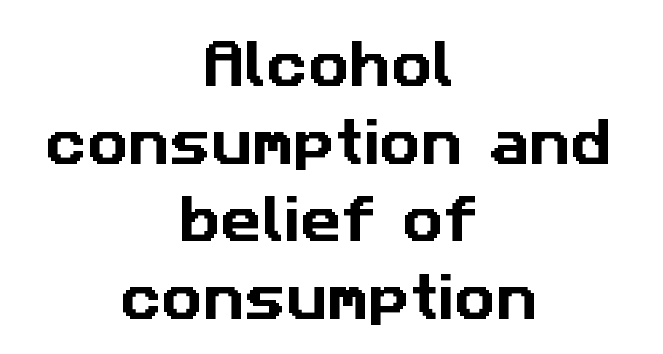
Honestly, the letter spacing is just normal — you wouldn't notice it. The paragraph has two soft edges and a firm central axis. Spacing verdict: proportional, widths tailored to each character. Horizontal bands of white between lines are of average thickness. Typographically, this falls in the sans-serif category.
